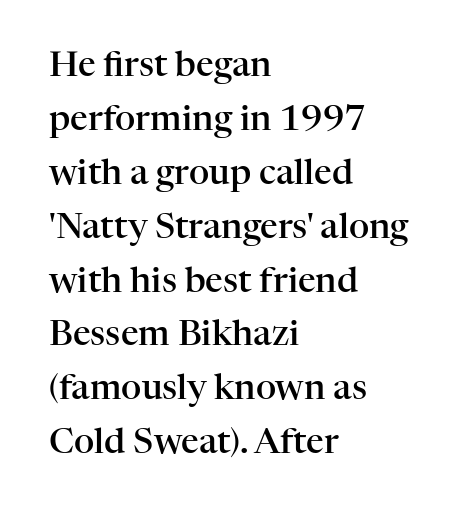
Do the characters align in a grid? No, the font is proportional. Characters follow at the spacing the type designer built in. A student would call this left alignment; a typographer would say flush left, rag right. These lines sit exactly where default settings would place them.
